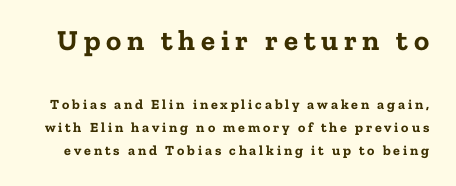
{"serif": "yes", "italic": "no", "bold": "yes", "weight": "bold", "width": "normal", "stroke_contrast": "low", "x_height": "medium", "monospaced": "no", "underline": "no", "line_spacing": "normal", "line_spacing_ratio": 1.63, "letter_spacing": "wide", "letter_spacing_em": 0.2, "larger_block": "first", "size_ratio": 2.07, "glyph_px": 29}
